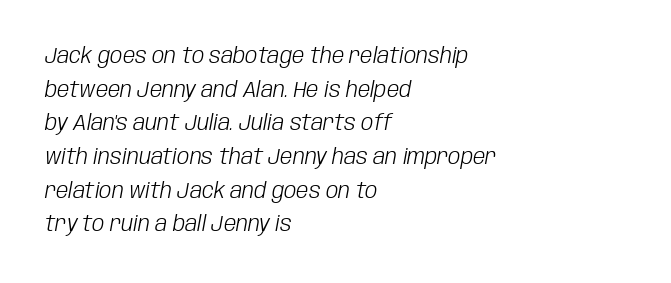
The image shows 22 px text type, italic (leaning right); set left-aligned, normal line spacing (1.53x), normal letter spacing, not underlined.
